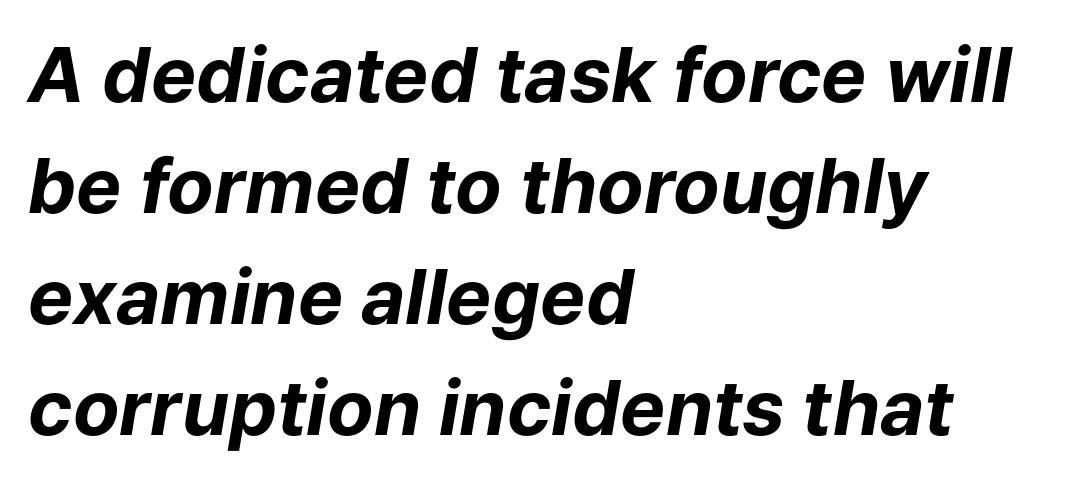
Is this a fixed-width face? No — the glyphs have proportional, varying widths. In terms of posture, this sample is oblique. You'd pick this weight for a headline — it's a proper bold. What's the leading like? Ordinary, nothing unusual. The paragraph shown leans on its left margin.
